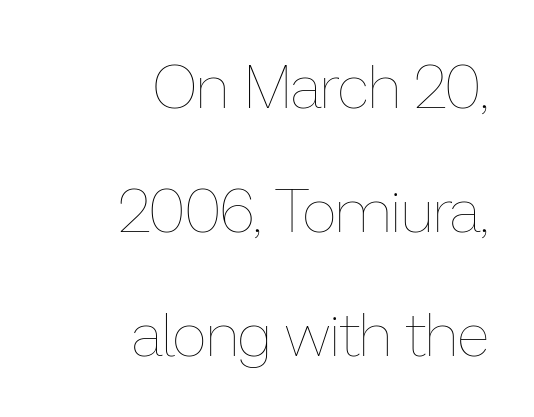
Q: Is the text bold? A: No.
Q: Is the text italic (slanted)? A: No, it is upright.
Q: Is the text underlined? A: No.
Q: How is the paragraph aligned? A: Right-aligned.
Q: Is the spacing between letters normal or unusually wide? A: Normal.
Q: Is the spacing between lines tight, normal or loose? A: Loose.
Q: Width (condensed, normal, or wide)? A: Normal.
Q: Stroke contrast? A: Low.
Q: x-height? A: Medium.
Q: Monospaced? A: No.
